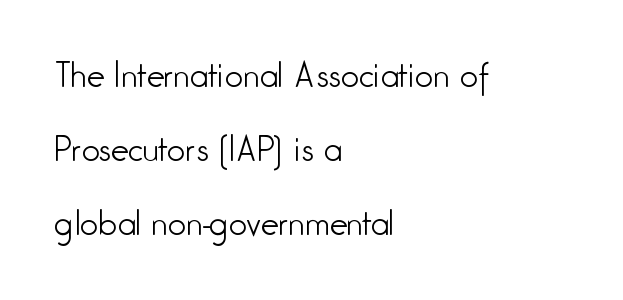
The passage shown is typed in a proportional face where columns would drift. What's the leading like? Stretched, with rows far apart. Is the block centered? No — it sits flush against the left margin. The rendering shows plain stroke endings on the letterforms — a sans-serif design. Has an underline been added? It has not. On a weight scale, this lands at 450 or below.
